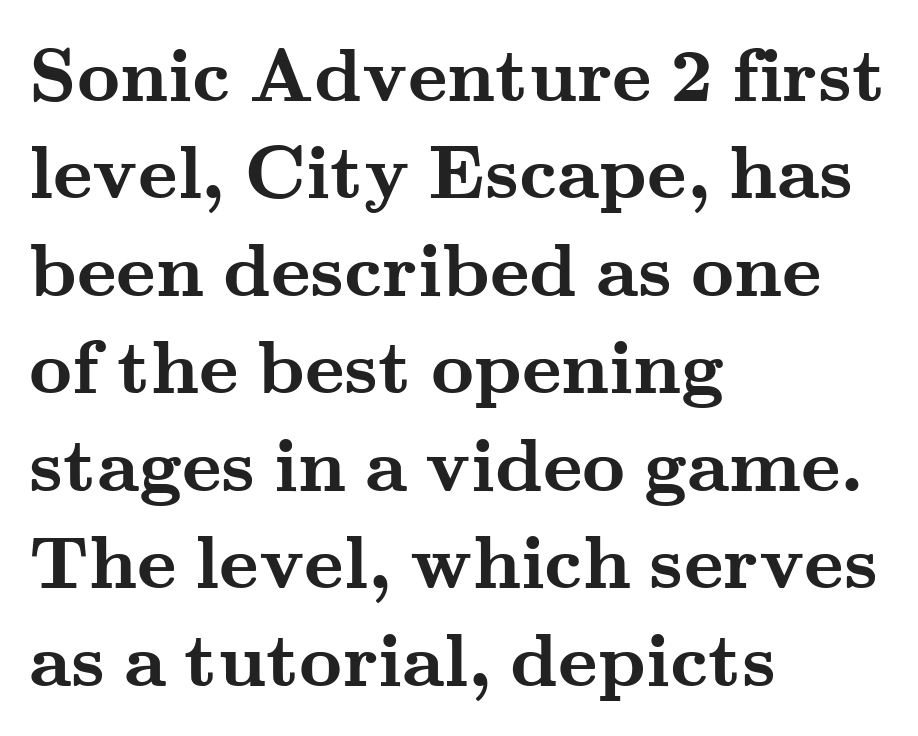
Q: Is the text bold? A: Yes.
Q: Is the text italic (slanted)? A: No, it is upright.
Q: Is the typeface a serif or a sans-serif typeface? A: Serif.
Q: Is the text underlined? A: No.
Q: How is the paragraph aligned? A: Left-aligned.
Q: Is the spacing between letters normal or unusually wide? A: Normal.
Q: Is the spacing between lines tight, normal or loose? A: Normal.
Q: Width (condensed, normal, or wide)? A: Wide.
Q: Stroke contrast? A: Medium.
Q: x-height? A: Small.
Q: Monospaced? A: No.
